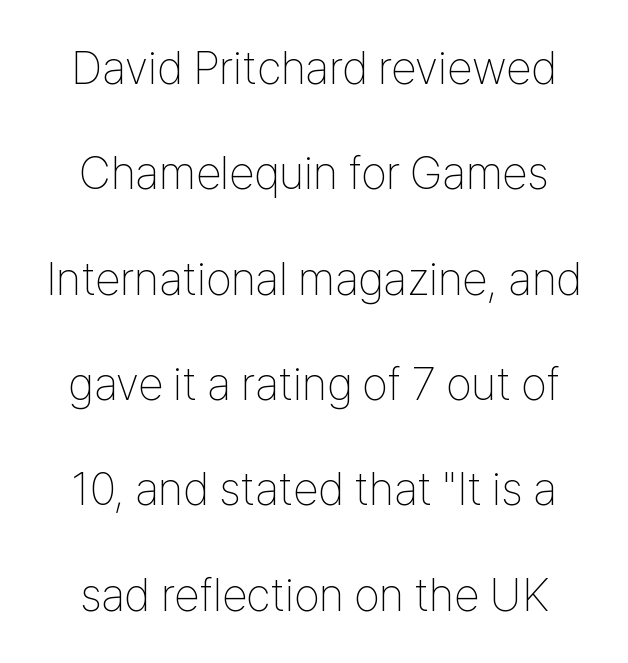
{"serif": "no", "italic": "no", "bold": "no", "weight": "thin", "width": "condensed", "stroke_contrast": "low", "x_height": "medium", "monospaced": "no", "underline": "no", "line_spacing": "loose", "line_spacing_ratio": 2.29, "letter_spacing": "normal", "letter_spacing_em": 0.0, "glyph_px": 46}
